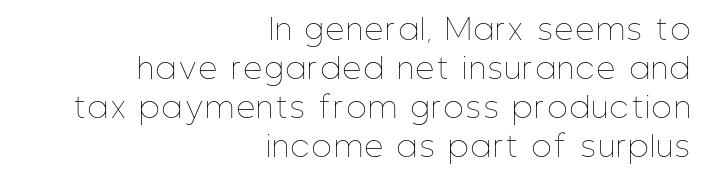
Q: Is the text bold? A: No.
Q: Is the text italic (slanted)? A: No, it is upright.
Q: Is the text underlined? A: No.
Q: How is the paragraph aligned? A: Right-aligned.
Q: Is the spacing between lines tight, normal or loose? A: Normal.
Q: Width (condensed, normal, or wide)? A: Condensed.
Q: Stroke contrast? A: Low.
Q: x-height? A: Medium.
Q: Monospaced? A: No.
